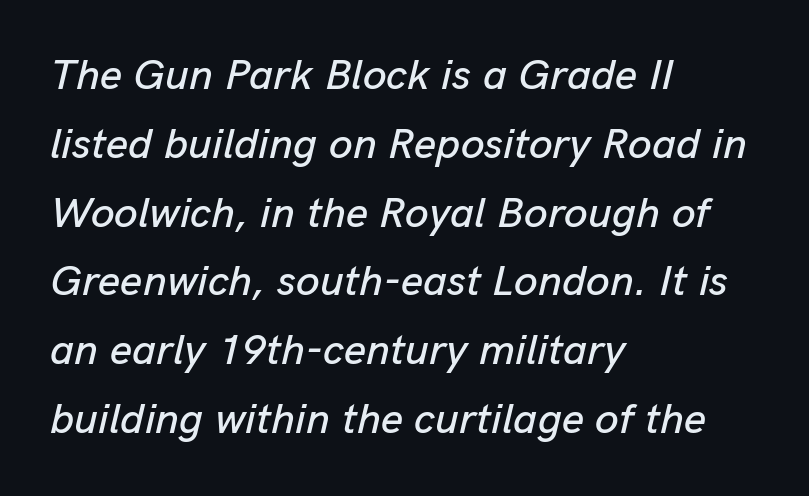
Does the copy run flush right? No — it runs flush left. Compared with ordinary roman type, these characters are visibly tilted. Spacing between characters is what you'd get straight out of the box. Is there much room between lines? A standard amount, neither cramped nor airy. A typesetter would call this proportional, since set widths differ per character.
